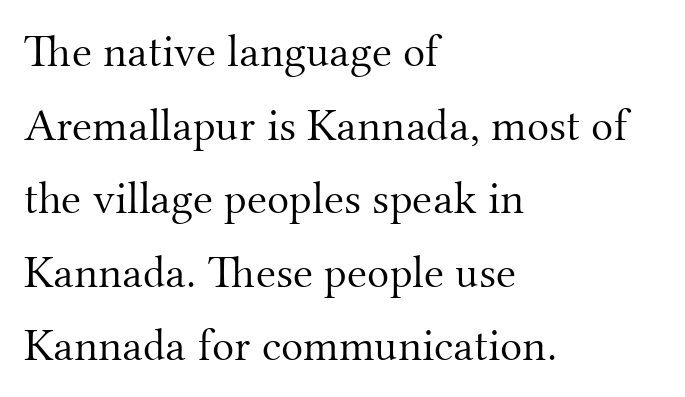
The image shows 46 px light serif type, upright; set left-aligned, normal line spacing (1.6x), normal letter spacing, not underlined; medium stroke contrast and a small x-height.
